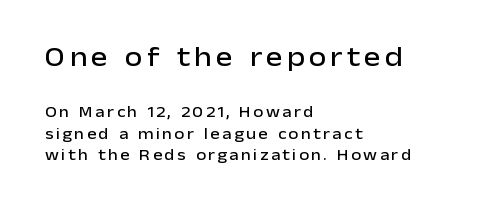
{"serif": "no", "italic": "no", "width": "normal", "stroke_contrast": "low", "x_height": "medium", "monospaced": "no", "underline": "no", "align": "left", "line_spacing": "normal", "line_spacing_ratio": 1.35, "larger_block": "first", "size_ratio": 1.75, "glyph_px": 28}
